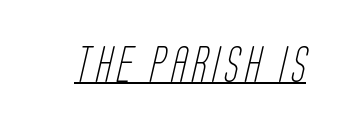
The image shows 36 px light, condensed sans-serif type; set underlined; low stroke contrast and a large x-height.
